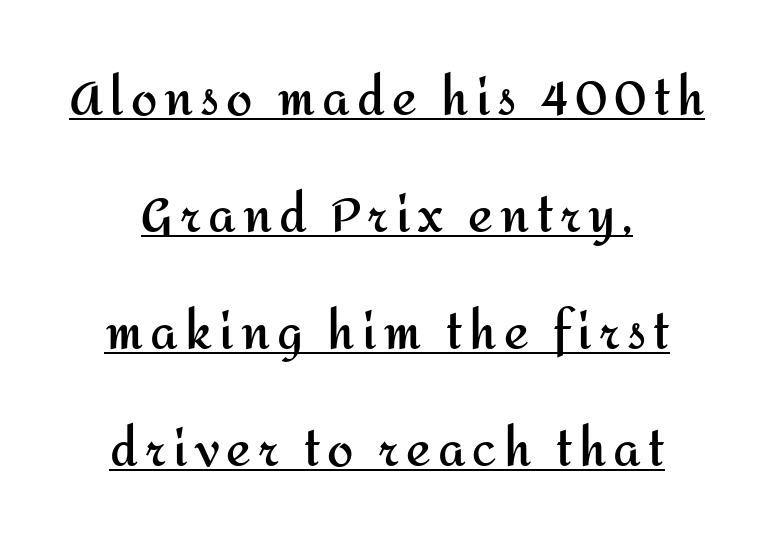
Q: Is the text bold? A: Yes.
Q: Is the text italic (slanted)? A: No, it is upright.
Q: Is the typeface a serif or a sans-serif typeface? A: Sans-serif.
Q: Is the text underlined? A: Yes.
Q: How is the paragraph aligned? A: Centered.
Q: Is the spacing between lines tight, normal or loose? A: Loose.
Q: Width (condensed, normal, or wide)? A: Normal.
Q: Stroke contrast? A: Medium.
Q: x-height? A: Medium.
Q: Monospaced? A: No.
